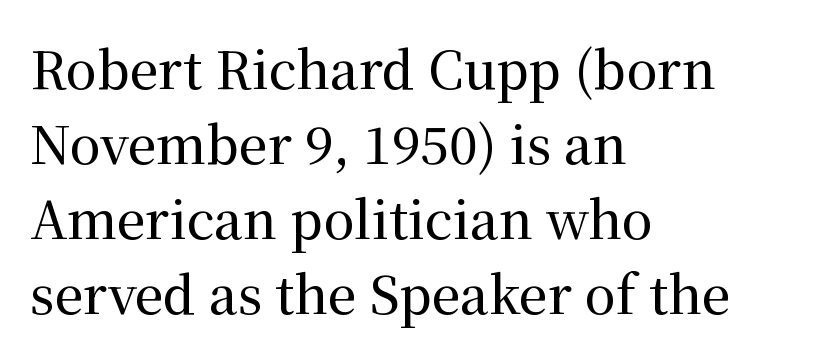
The image shows 51 px serif type, upright; set left-aligned, normal line spacing (1.47x), normal letter spacing, not underlined; medium stroke contrast and a medium x-height.
